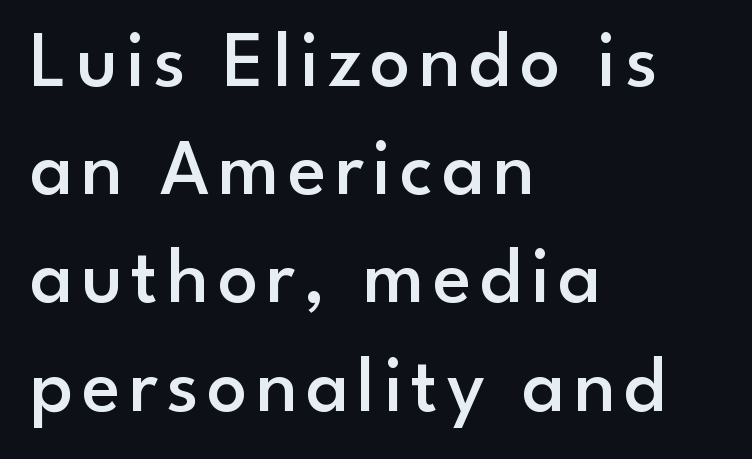
Spacing verdict: proportional, widths tailored to each character. The passage shown is typeset with a sans-serif family. When letters stand straight like this, we call the style roman or upright. Reading down the block, your eye returns to a fixed left position each line. The lines sit at an ordinary, default distance from one another. What weight is shown? A semibold, between regular and bold.
